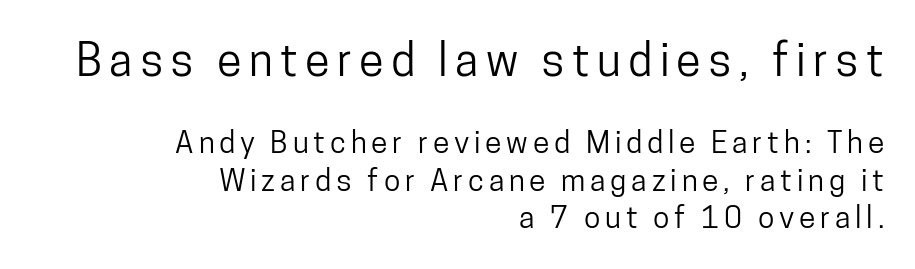
The image shows 45 px condensed sans-serif type, upright; set right-aligned, normal line spacing (1.25x), not underlined; the first (top) block is 1.5x larger; low stroke contrast and a medium x-height.
